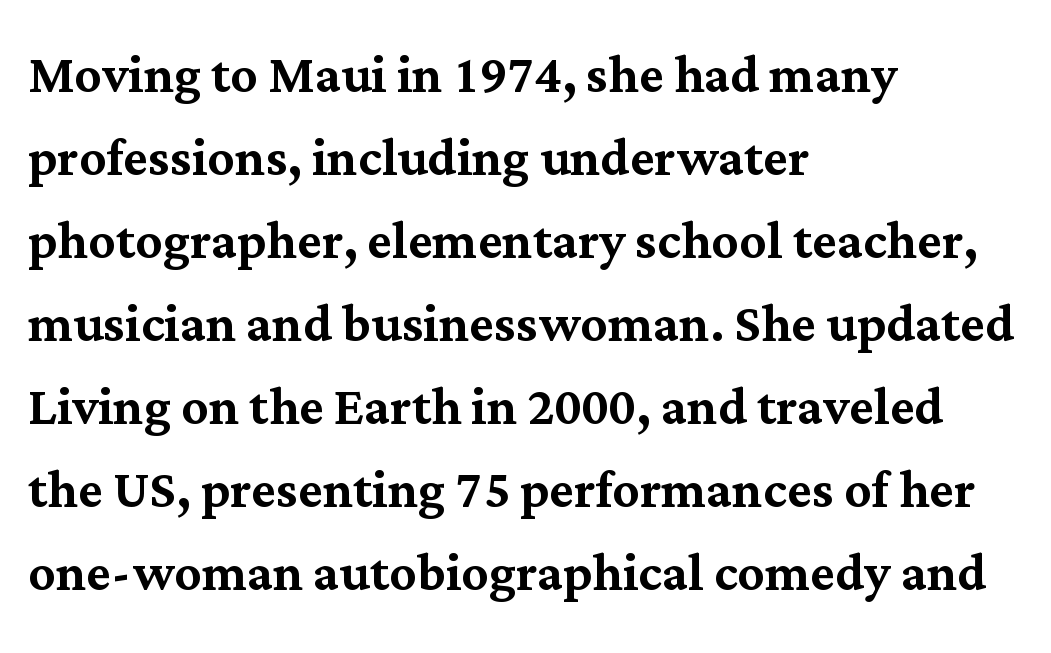
The image shows 67 px serif type, upright; set left-aligned, line spacing 1.24x, normal letter spacing, not underlined; medium stroke contrast and a medium x-height.
